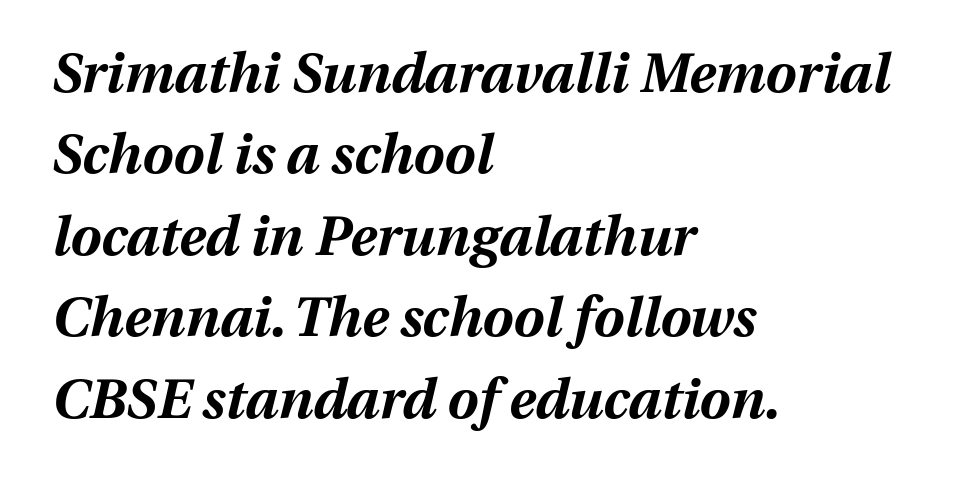
Q: Is the text bold? A: Yes.
Q: Is the text italic (slanted)? A: Yes, it leans right by about 13 degrees.
Q: Is the text underlined? A: No.
Q: How is the paragraph aligned? A: Left-aligned.
Q: Is the spacing between letters normal or unusually wide? A: Normal.
Q: Is the spacing between lines tight, normal or loose? A: Normal.
Q: Width (condensed, normal, or wide)? A: Normal.
Q: Stroke contrast? A: Medium.
Q: x-height? A: Medium.
Q: Monospaced? A: No.
